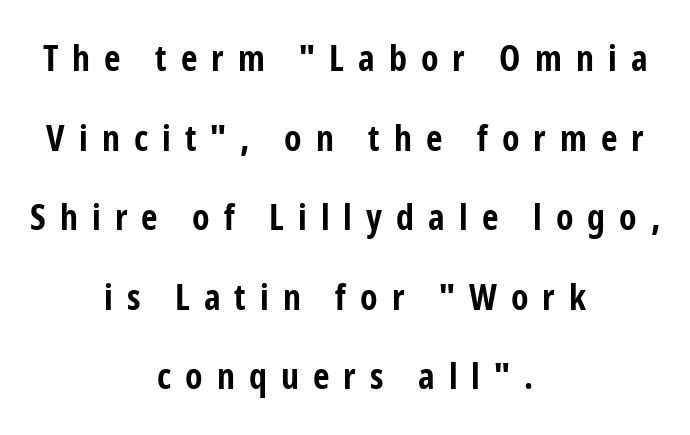
{"serif": "no", "italic": "no", "bold": "yes", "weight": "bold", "width": "condensed", "stroke_contrast": "low", "x_height": "medium", "monospaced": "no", "underline": "no", "align": "center", "line_spacing": "loose", "line_spacing_ratio": 2.21, "letter_spacing": "wide", "letter_spacing_em": 0.39, "glyph_px": 36}
